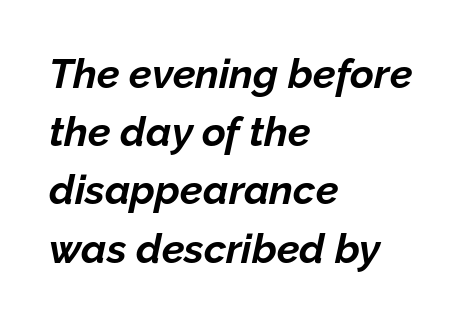
Q: Is the text bold? A: Yes.
Q: Is the text italic (slanted)? A: Yes, it leans right by about 12 degrees.
Q: Is the text underlined? A: No.
Q: How is the paragraph aligned? A: Left-aligned.
Q: Is the spacing between letters normal or unusually wide? A: Normal.
Q: Is the spacing between lines tight, normal or loose? A: Normal.
Q: Width (condensed, normal, or wide)? A: Normal.
Q: Stroke contrast? A: Low.
Q: x-height? A: Medium.
Q: Monospaced? A: No.
